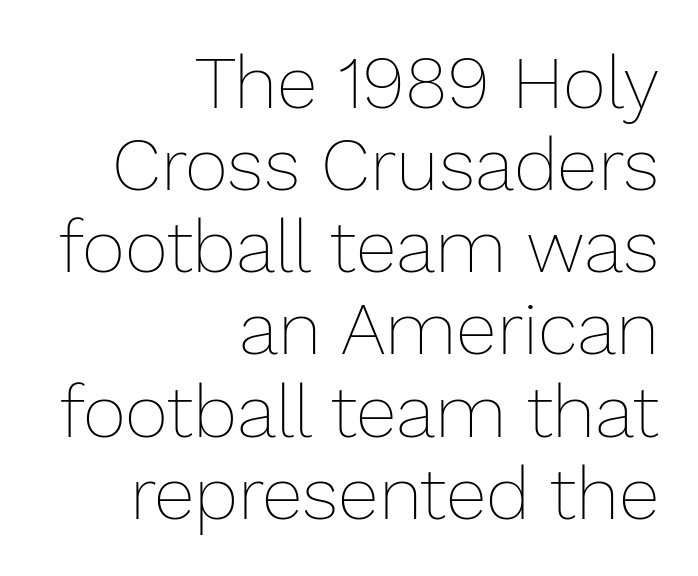
{"italic": "no", "bold": "no", "weight": "thin", "width": "normal", "stroke_contrast": "low", "x_height": "medium", "monospaced": "no", "underline": "no", "align": "right", "line_spacing": "tight", "line_spacing_ratio": 1.11, "letter_spacing": "normal", "letter_spacing_em": 0.0, "glyph_px": 74}
